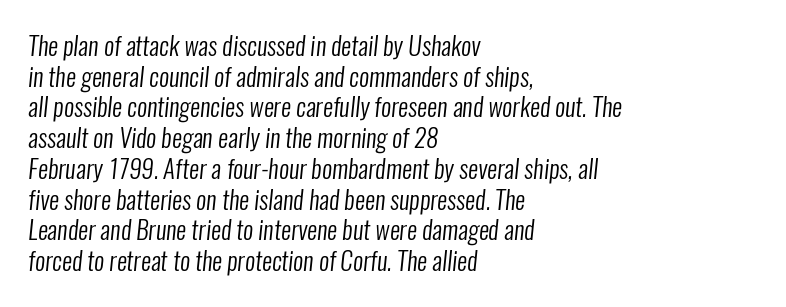
Standard letterfit; no display-style spreading of the glyphs. Visually the block forms a straight wall on the left and a jagged coastline on the right. Plain, unruled lines of type. Weight: not bold — regular or lighter.
